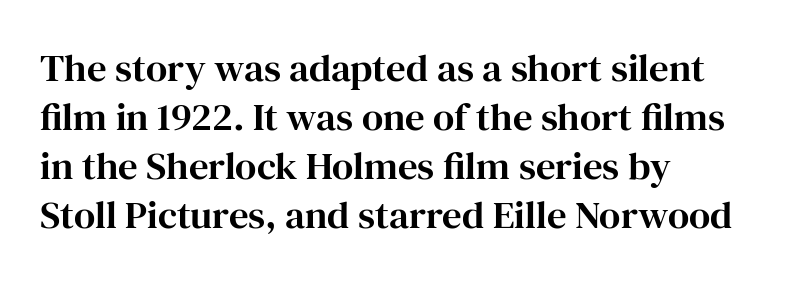
Q: Is the text italic (slanted)? A: No, it is upright.
Q: Is the typeface a serif or a sans-serif typeface? A: Serif.
Q: Is the text underlined? A: No.
Q: How is the paragraph aligned? A: Left-aligned.
Q: Is the spacing between letters normal or unusually wide? A: Normal.
Q: Is the spacing between lines tight, normal or loose? A: Normal.
Q: Width (condensed, normal, or wide)? A: Normal.
Q: Stroke contrast? A: High.
Q: x-height? A: Medium.
Q: Monospaced? A: No.
